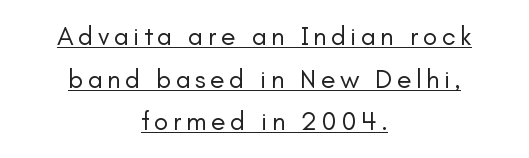
Check the space under the baseline: a stroke is drawn there. Quick note: interline space is typical. No letter is thick-stroked: the sample isn't bold. The paragraph shown floats in the horizontal middle. It's the straight-up-and-down kind of type.
